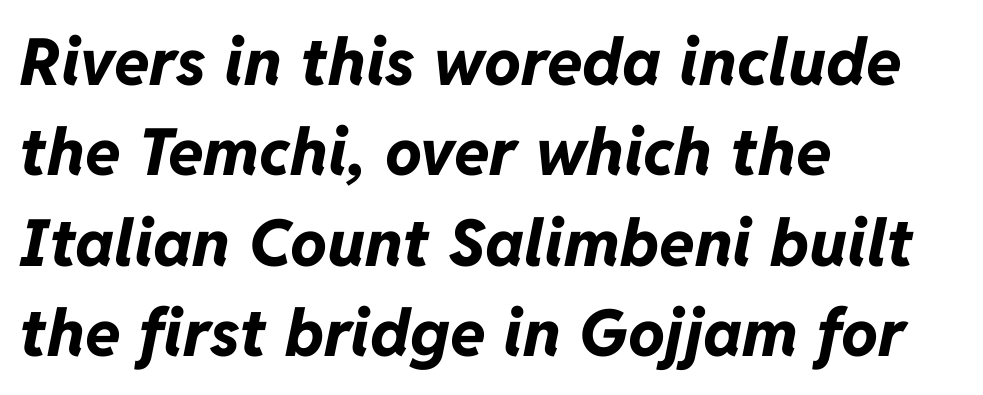
The image shows 65 px bold type, italic (leaning right); set left-aligned, normal line spacing (1.39x), normal letter spacing, not underlined; low stroke contrast and a medium x-height.
